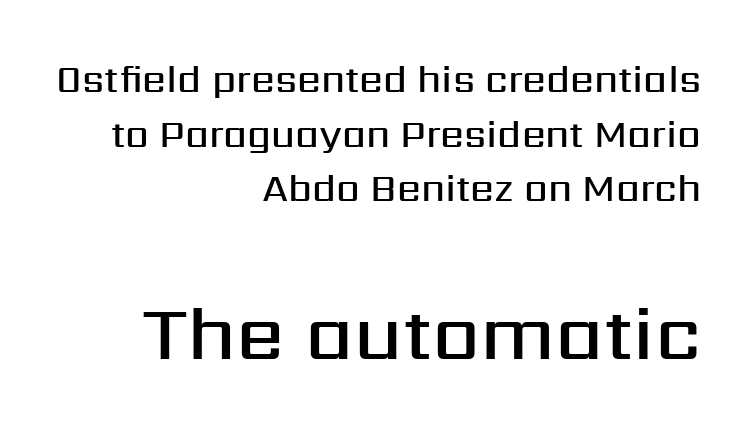
The image shows 77 px semibold sans-serif type, upright; set right-aligned, normal line spacing (1.44x), normal letter spacing, not underlined; the second (bottom) block is 2.03x larger; medium stroke contrast and a medium x-height.
